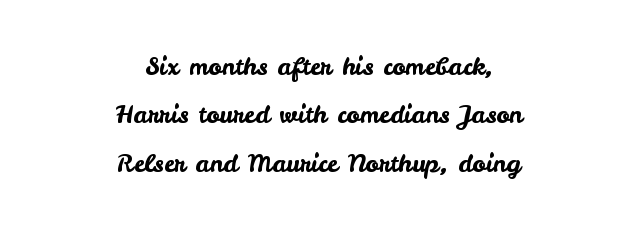
You could fit nearly another row in the gap between these rows. There is no visible air inserted between adjacent glyphs. A clean baseline with only descenders dipping below it. Reading down the block, each line starts at a different indent, mirrored at its end.
